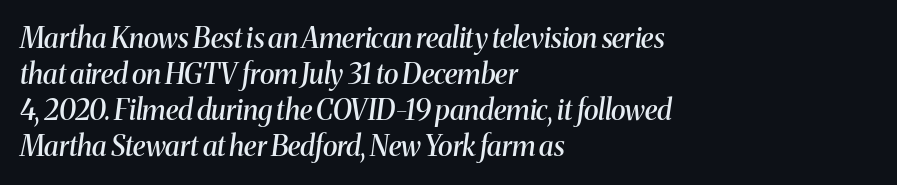
{"serif": "yes", "italic": "yes", "lean": "right", "slant_degrees": 8, "bold": "semi", "weight": "semibold", "width": "normal", "stroke_contrast": "medium", "x_height": "medium", "monospaced": "no", "underline": "no", "align": "left", "line_spacing": "normal", "line_spacing_ratio": 1.29, "letter_spacing": "normal", "letter_spacing_em": 0.0, "glyph_px": 28}
